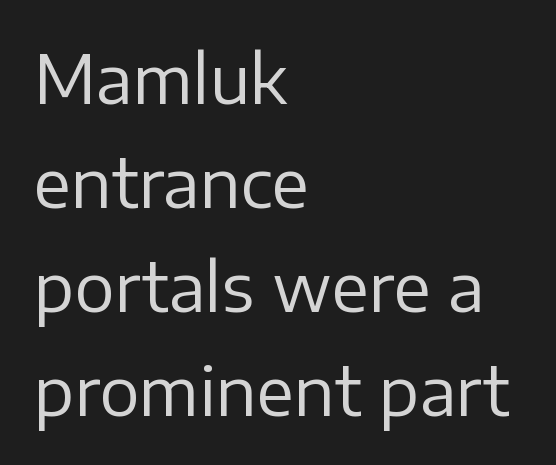
The image shows 67 px regular-weight sans-serif type, upright; set left-aligned, normal line spacing (1.55x), normal letter spacing, not underlined; low stroke contrast and a medium x-height.
